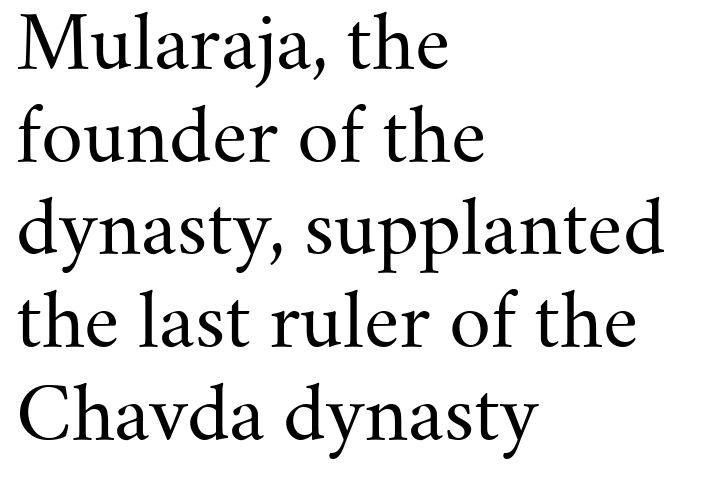
{"serif": "yes", "italic": "no", "bold": "no", "weight": "regular", "width": "normal", "stroke_contrast": "medium", "x_height": "small", "monospaced": "no", "underline": "no", "align": "left", "line_spacing": "normal", "line_spacing_ratio": 1.27, "letter_spacing": "normal", "letter_spacing_em": 0.0, "glyph_px": 73}
